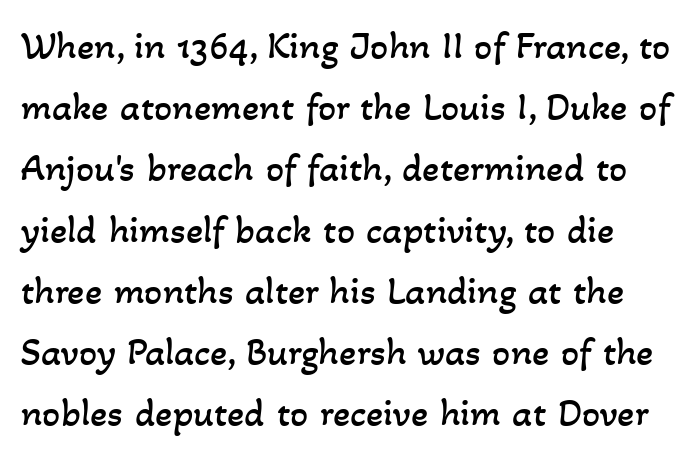
Weight: not bold — regular or lighter. The rendering uses natural spacing where letterforms have individual widths. The baseline area is clear. The rendering uses a moderate line-height, typical for paragraphs.
